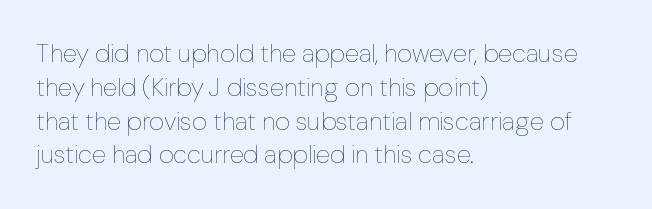
{"italic": "no", "bold": "no", "underline": "no", "align": "left", "line_spacing": "normal", "line_spacing_ratio": 1.3, "letter_spacing": "normal", "letter_spacing_em": 0.0, "glyph_px": 26}
